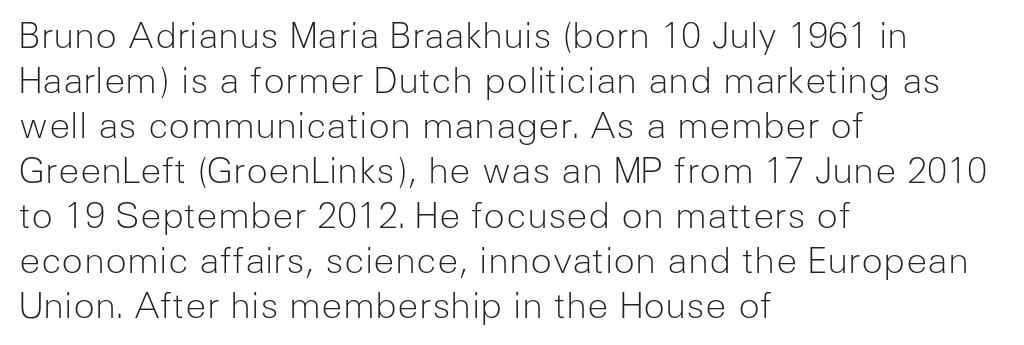
Is the letter spacing exaggerated? No — it looks like the ordinary default. All the whitespace from short lines collects on the right. Upright lettering throughout. The zone under the glyphs is completely vacant.
